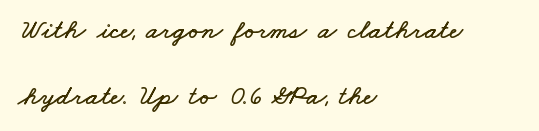
Q: Is the text underlined? A: No.
Q: How is the paragraph aligned? A: Left-aligned.
Q: Is the spacing between letters normal or unusually wide? A: Normal.
Q: Is the spacing between lines tight, normal or loose? A: Loose.
Q: Width (condensed, normal, or wide)? A: Wide.
Q: Stroke contrast? A: Low.
Q: x-height? A: Small.
Q: Monospaced? A: No.
